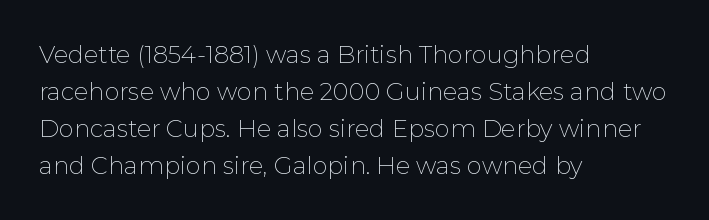
Q: Is the text bold? A: No.
Q: Is the text italic (slanted)? A: No, it is upright.
Q: Is the text underlined? A: No.
Q: How is the paragraph aligned? A: Left-aligned.
Q: Is the spacing between letters normal or unusually wide? A: Normal.
Q: Is the spacing between lines tight, normal or loose? A: Normal.
